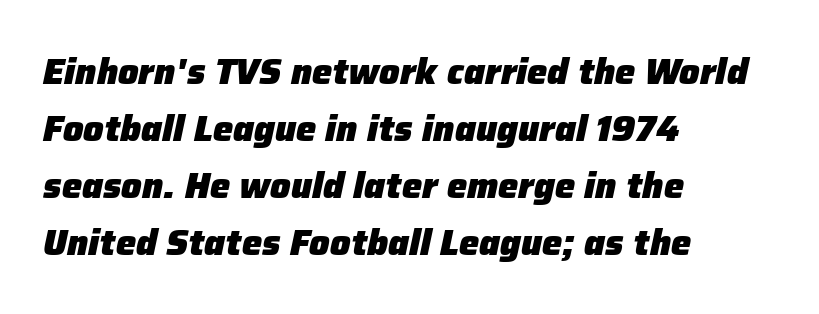
{"italic": "yes", "lean": "right", "slant_degrees": 12, "bold": "yes", "weight": "heavy", "width": "normal", "stroke_contrast": "low", "x_height": "medium", "monospaced": "no", "underline": "no", "align": "left", "line_spacing": "normal", "line_spacing_ratio": 1.58, "letter_spacing": "normal", "letter_spacing_em": 0.0, "glyph_px": 36}
